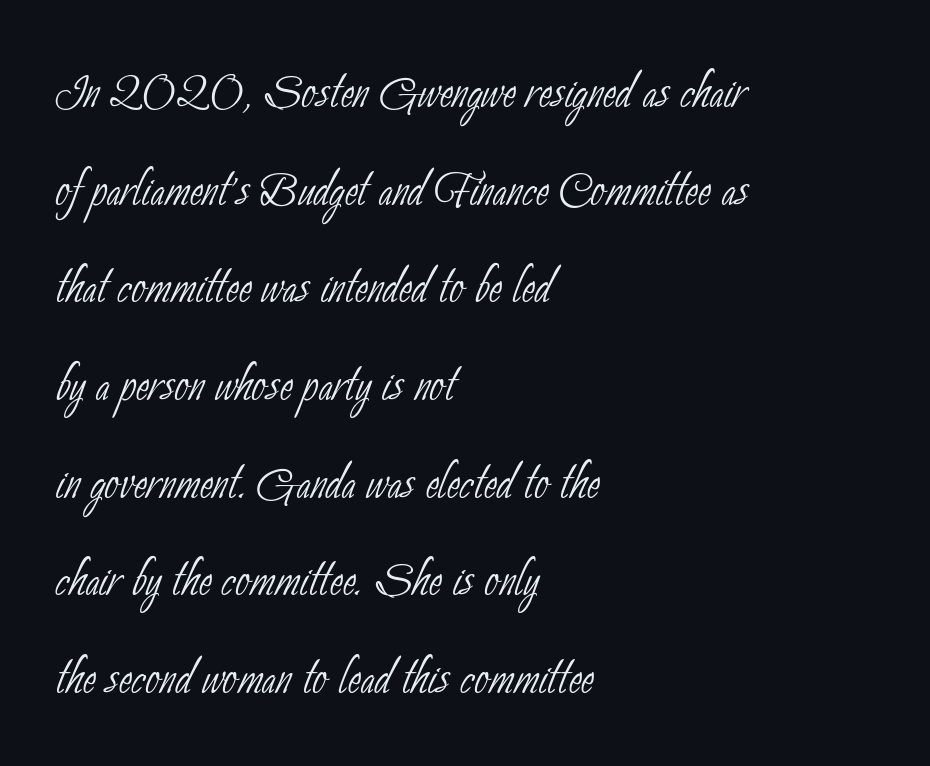
{"serif": "no", "bold": "no", "weight": "thin", "width": "condensed", "stroke_contrast": "low", "x_height": "small", "monospaced": "no", "underline": "no", "align": "left", "line_spacing": "normal", "line_spacing_ratio": 1.55, "letter_spacing": "normal", "letter_spacing_em": 0.0, "glyph_px": 63}
